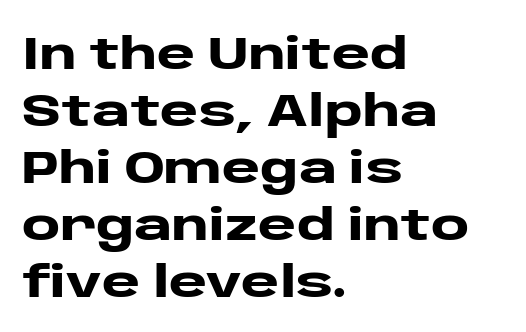
{"serif": "no", "italic": "no", "bold": "yes", "weight": "heavy", "width": "wide", "stroke_contrast": "low", "x_height": "large", "monospaced": "no", "underline": "no", "align": "left", "line_spacing_ratio": 1.24, "letter_spacing": "normal", "letter_spacing_em": 0.0, "glyph_px": 46}
